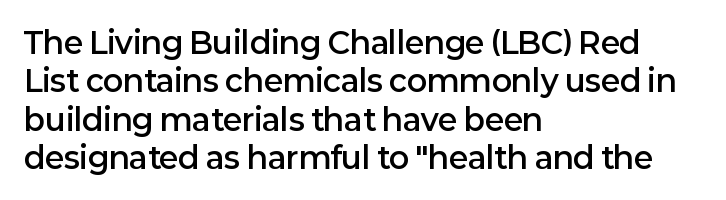
The image shows 30 px semibold sans-serif type, upright; set left-aligned, normal line spacing (1.28x), normal letter spacing, not underlined; low stroke contrast and a medium x-height.
